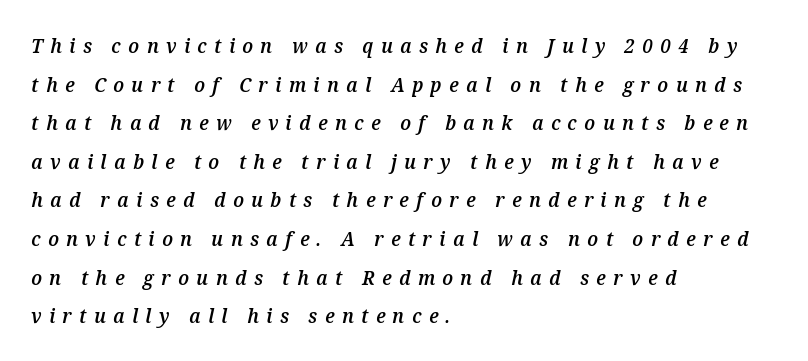
Quick note: underline off. Summary of weight: moderately heavy, a semibold. The typography opts for an oblique posture over an upright one. The rendering uses a large line-height, opening up the rows. Line starts are locked; line ends wander.
